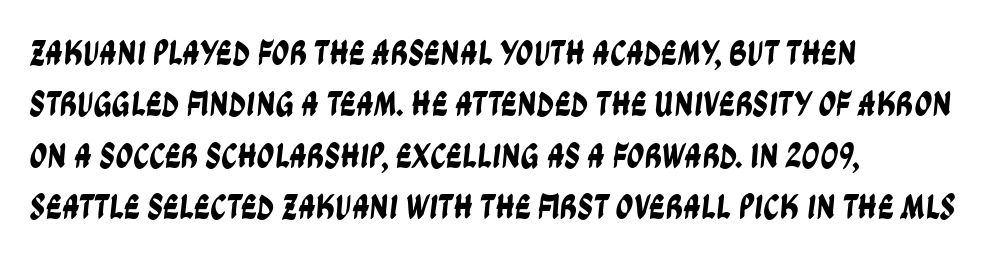
{"serif": "no", "width": "condensed", "stroke_contrast": "low", "x_height": "large", "monospaced": "no", "underline": "no", "align": "left", "line_spacing": "normal", "line_spacing_ratio": 1.47, "letter_spacing": "normal", "letter_spacing_em": 0.0, "glyph_px": 35}
